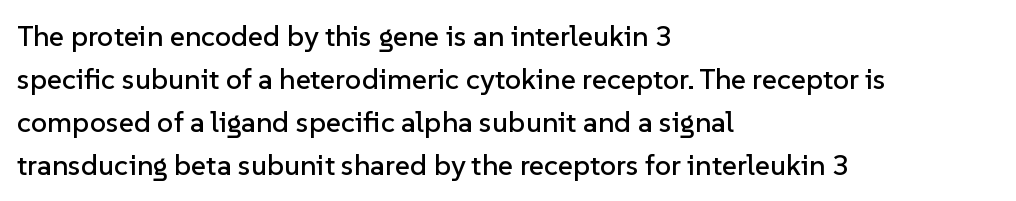
Nope, no serifs anywhere on these letters. If you drew a ruler down the left edge, every line would touch it. This is roman type, the default non-slanted kind. Plain, unruled lines of type.
